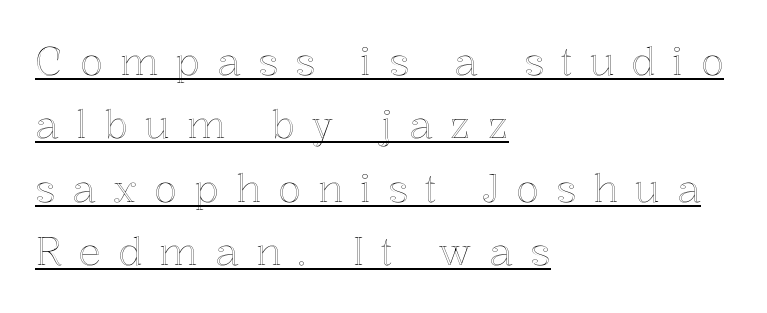
The image shows 38 px text type, upright; set left-aligned, normal line spacing (1.67x), unusually wide letter spacing (+0.45 em), underlined; a medium x-height.
